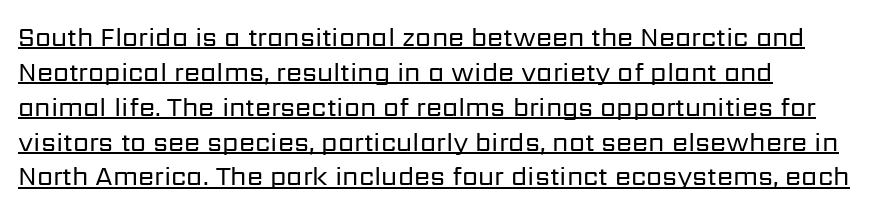
Q: Is the text bold? A: No.
Q: Is the text italic (slanted)? A: No, it is upright.
Q: Is the text underlined? A: Yes.
Q: Is the spacing between letters normal or unusually wide? A: Normal.
Q: Is the spacing between lines tight, normal or loose? A: Normal.
